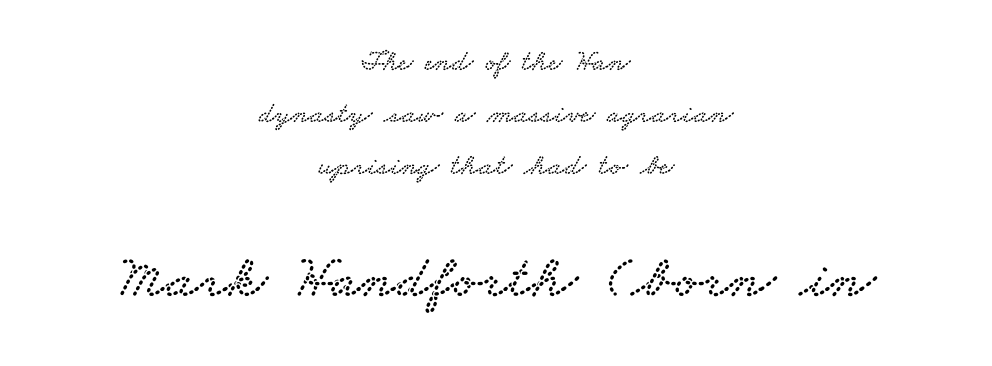
Q: Is the typeface a serif or a sans-serif typeface? A: Serif.
Q: Is the text underlined? A: No.
Q: How is the paragraph aligned? A: Centered.
Q: Is the spacing between letters normal or unusually wide? A: Normal.
Q: Which block of text is set in a larger size, the first (top) or the second (bottom)? A: The second (bottom) one.
Q: Width (condensed, normal, or wide)? A: Wide.
Q: Stroke contrast? A: Low.
Q: x-height? A: Small.
Q: Monospaced? A: No.
